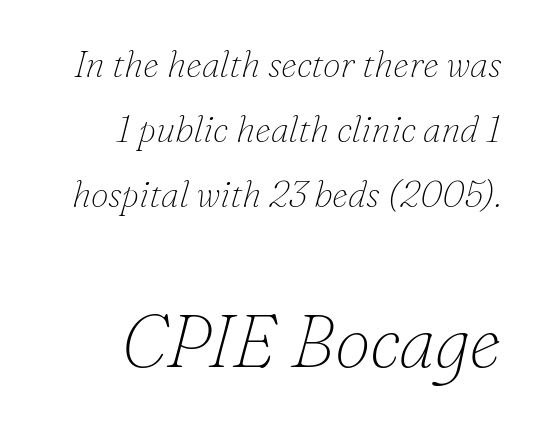
{"serif": "yes", "italic": "yes", "lean": "right", "slant_degrees": 16, "bold": "no", "weight": "thin", "width": "normal", "stroke_contrast": "low", "x_height": "small", "monospaced": "no", "underline": "no", "align": "right", "line_spacing_ratio": 1.81, "letter_spacing": "normal", "letter_spacing_em": 0.0, "larger_block": "second", "size_ratio": 2.03, "glyph_px": 73}
